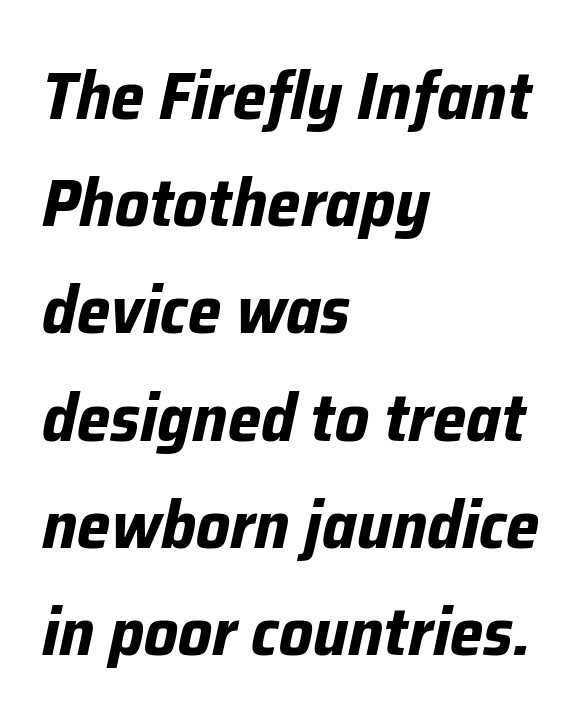
Q: Is the text bold? A: Yes.
Q: Is the text italic (slanted)? A: Yes, it leans right by about 12 degrees.
Q: Is the text underlined? A: No.
Q: How is the paragraph aligned? A: Left-aligned.
Q: Is the spacing between letters normal or unusually wide? A: Normal.
Q: Is the spacing between lines tight, normal or loose? A: Normal.
Q: Width (condensed, normal, or wide)? A: Normal.
Q: Stroke contrast? A: Low.
Q: x-height? A: Medium.
Q: Monospaced? A: No.
